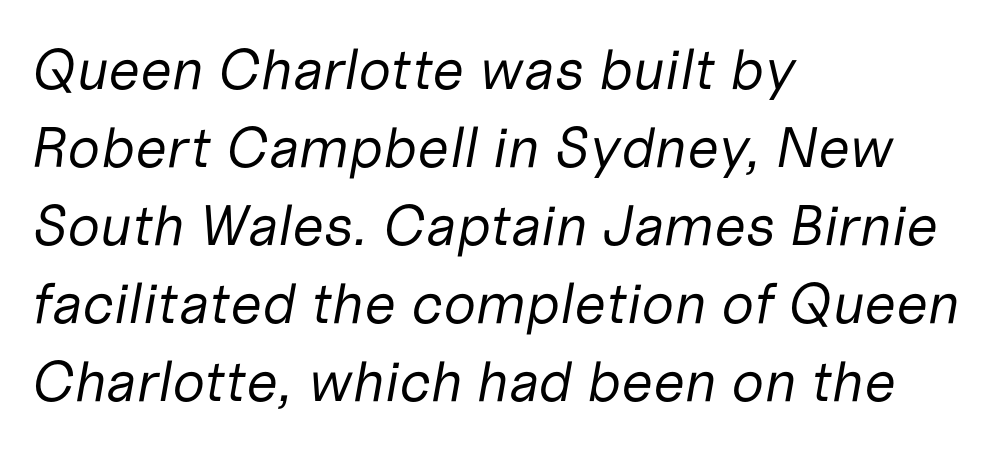
Q: Is the text bold? A: No.
Q: Is the text italic (slanted)? A: Yes, it leans right by about 10 degrees.
Q: Is the text underlined? A: No.
Q: How is the paragraph aligned? A: Left-aligned.
Q: Is the spacing between letters normal or unusually wide? A: Normal.
Q: Is the spacing between lines tight, normal or loose? A: Normal.
Q: Width (condensed, normal, or wide)? A: Normal.
Q: Stroke contrast? A: Low.
Q: x-height? A: Medium.
Q: Monospaced? A: No.
